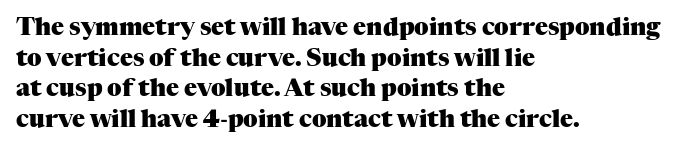
{"italic": "no", "bold": "yes", "underline": "no", "align": "left", "line_spacing": "normal", "line_spacing_ratio": 1.28, "letter_spacing": "normal", "letter_spacing_em": 0.0, "glyph_px": 24}
